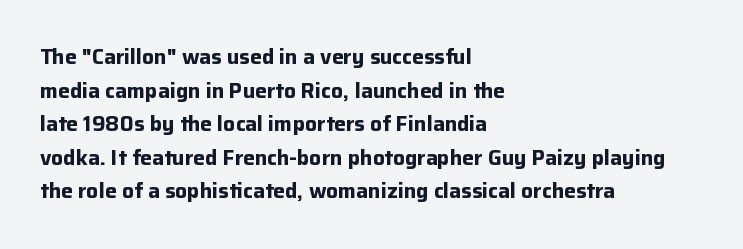
The image shows 21 px bold type, upright; set left-aligned, normal line spacing (1.6x), normal letter spacing, not underlined.
